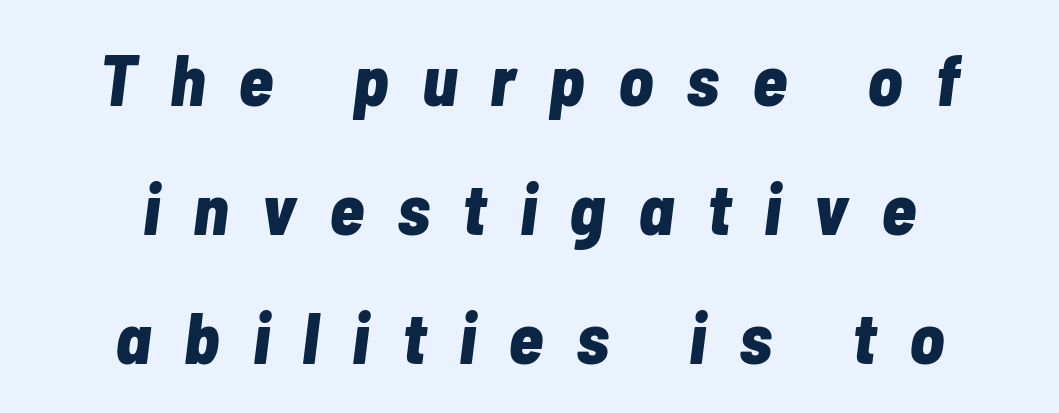
Q: Is the text bold? A: Yes.
Q: Is the text italic (slanted)? A: Yes, it leans right by about 7 degrees.
Q: Is the text underlined? A: No.
Q: How is the paragraph aligned? A: Centered.
Q: Is the spacing between letters normal or unusually wide? A: Unusually wide.
Q: Width (condensed, normal, or wide)? A: Condensed.
Q: Stroke contrast? A: Low.
Q: x-height? A: Medium.
Q: Monospaced? A: No.
